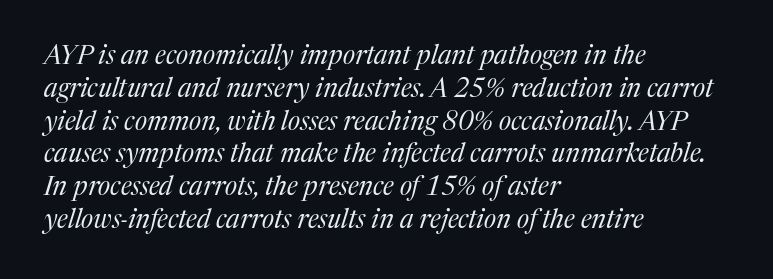
{"italic": "yes", "lean": "right", "slant_degrees": 17, "bold": "no", "underline": "no", "align": "left", "line_spacing": "normal", "line_spacing_ratio": 1.26, "letter_spacing": "normal", "letter_spacing_em": 0.0, "glyph_px": 26}
